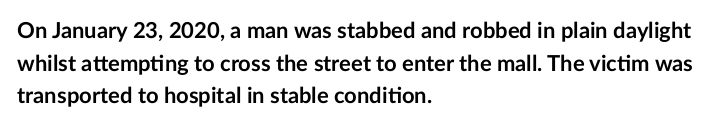
The image shows 22 px bold type, upright; set left-aligned, normal line spacing (1.48x), normal letter spacing, not underlined.
